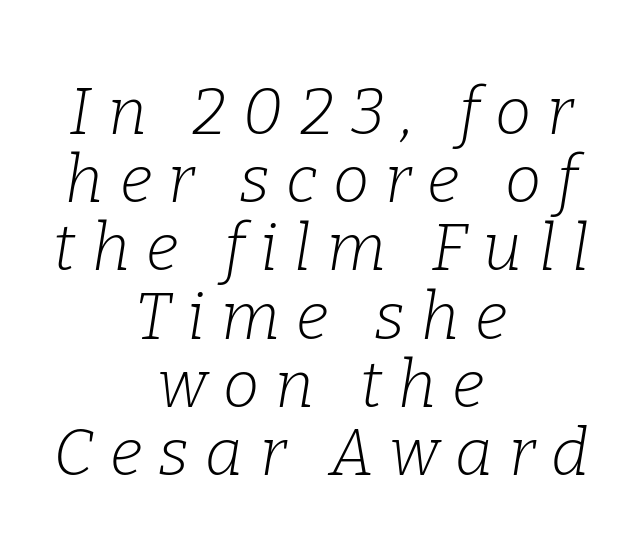
{"serif": "yes", "italic": "yes", "lean": "right", "slant_degrees": 9, "bold": "no", "weight": "light", "width": "normal", "stroke_contrast": "low", "x_height": "medium", "monospaced": "no", "underline": "no", "align": "center", "line_spacing": "tight", "line_spacing_ratio": 1.05, "letter_spacing": "wide", "letter_spacing_em": 0.25, "glyph_px": 65}
